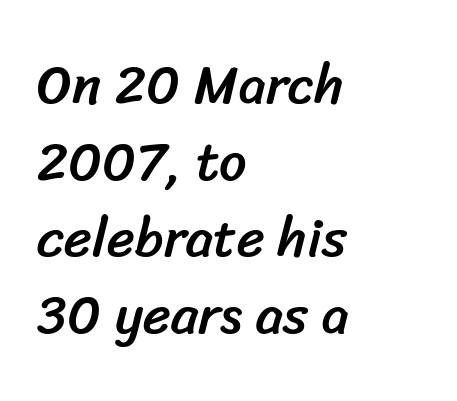
The image shows 54 px sans-serif type; set left-aligned, normal line spacing (1.42x), normal letter spacing, not underlined; low stroke contrast and a medium x-height.
